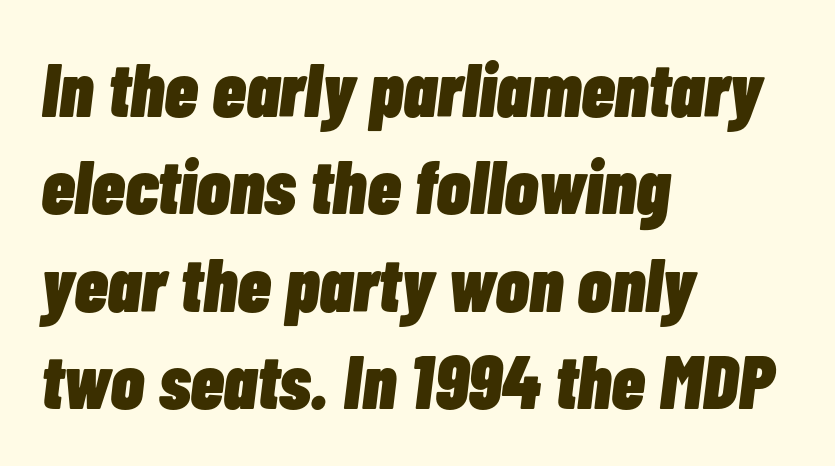
{"italic": "yes", "lean": "right", "slant_degrees": 7, "bold": "yes", "weight": "heavy", "width": "condensed", "stroke_contrast": "low", "x_height": "medium", "monospaced": "no", "underline": "no", "align": "left", "line_spacing": "normal", "line_spacing_ratio": 1.28, "letter_spacing": "normal", "letter_spacing_em": 0.0, "glyph_px": 76}
